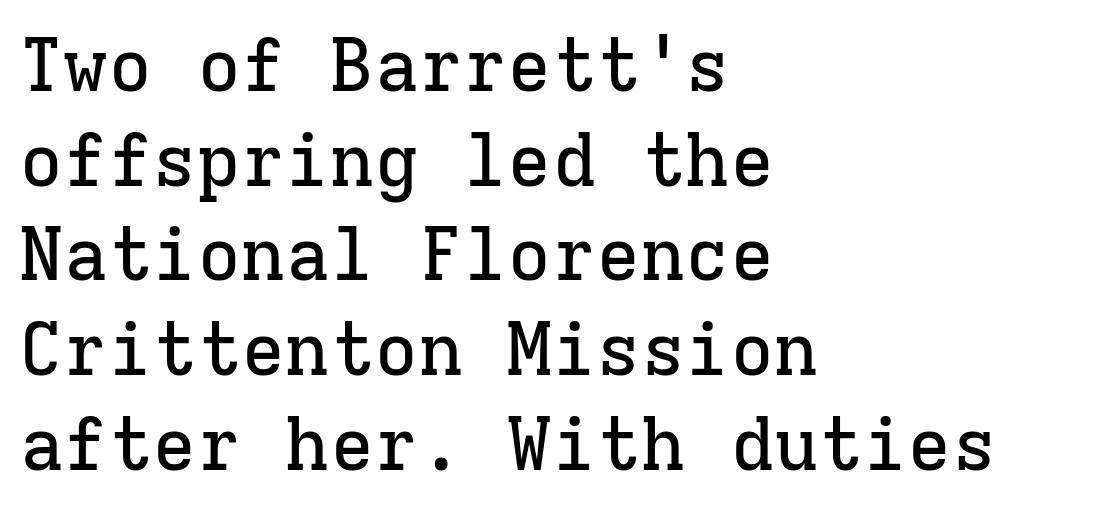
Does the copy run flush right? No — it runs flush left. If you measured baseline to baseline, you'd find a middling distance. This rendering features lettering with no underline. The axis of the letterforms is exactly vertical. Fixed-width glyphs throughout — classic coding-font behaviour.
